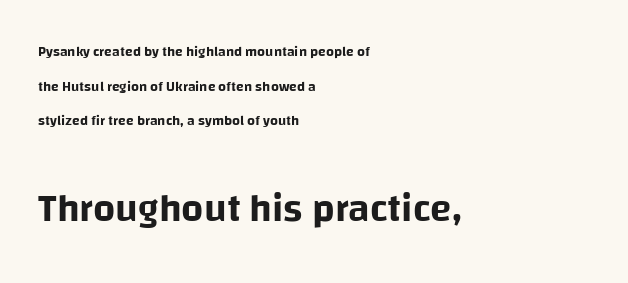
Q: Is the text italic (slanted)? A: No, it is upright.
Q: Is the typeface a serif or a sans-serif typeface? A: Sans-serif.
Q: Is the text underlined? A: No.
Q: How is the paragraph aligned? A: Left-aligned.
Q: Is the spacing between letters normal or unusually wide? A: Normal.
Q: Is the spacing between lines tight, normal or loose? A: Loose.
Q: Which block of text is set in a larger size, the first (top) or the second (bottom)? A: The second (bottom) one.
Q: Width (condensed, normal, or wide)? A: Normal.
Q: Stroke contrast? A: Low.
Q: x-height? A: Large.
Q: Monospaced? A: No.
